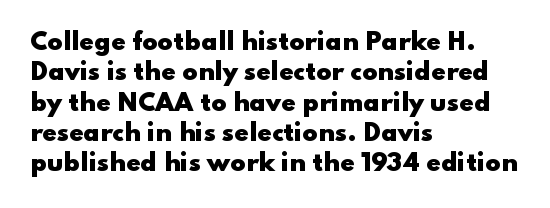
Each word holds together tightly as a unit, with standard inter-letter gaps. Typeset ragged right — the left edge is the straight one. Has an underline been added? It has not. The passage shown stacks its lines at a standard gap. A typesetter would mark this as roman, not italic. The passage shown is emphatically bold.
